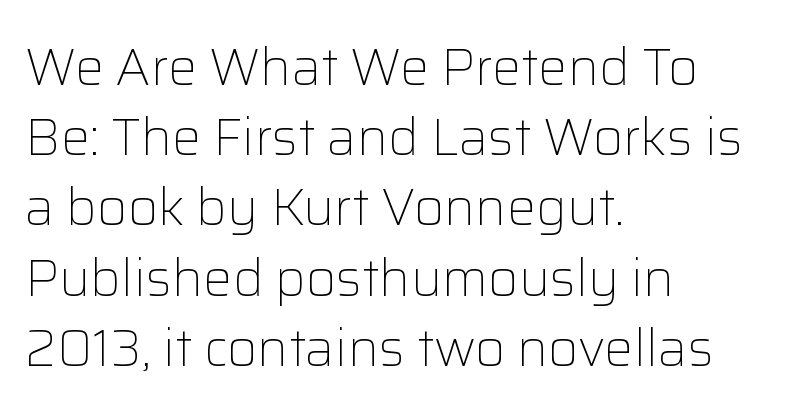
The lettering stays uniformly vertical, giving the passage a roman look. The line-height multiplier appears to be the usual default. No extra ink here — the face is not bold. Just letters on the line, the space beneath them empty. The line texture is even and compact thanks to regular tracking. Proportional: the letters do not fall into vertical columns.
